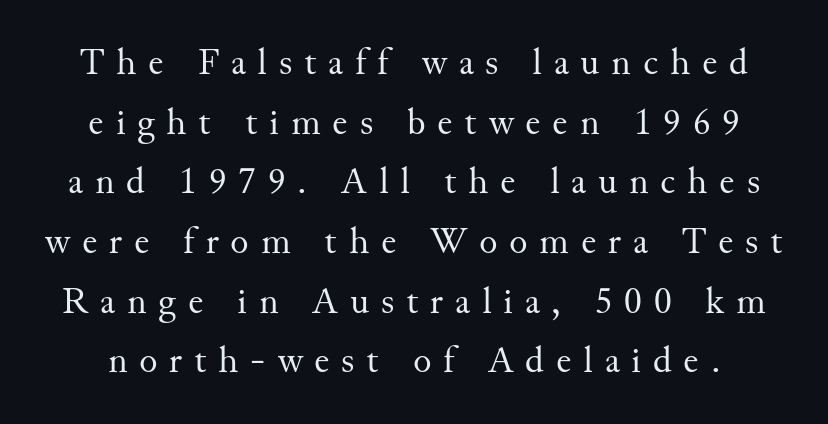
Q: Is the text bold? A: No.
Q: Is the text italic (slanted)? A: No, it is upright.
Q: Is the typeface a serif or a sans-serif typeface? A: Serif.
Q: Is the text underlined? A: No.
Q: Is the spacing between letters normal or unusually wide? A: Unusually wide.
Q: Is the spacing between lines tight, normal or loose? A: Normal.
Q: Width (condensed, normal, or wide)? A: Normal.
Q: Stroke contrast? A: Medium.
Q: x-height? A: Small.
Q: Monospaced? A: No.
